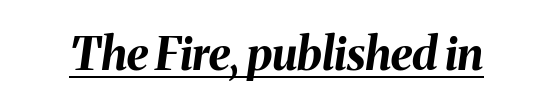
Between one letter and the next there's only the usual sliver of space. Notice how the stems are inclined rather than vertical — that's the hallmark of italics. The face used here is proportionally spaced, like ordinary book or web type. The sample has been set heavy, in full bold.
